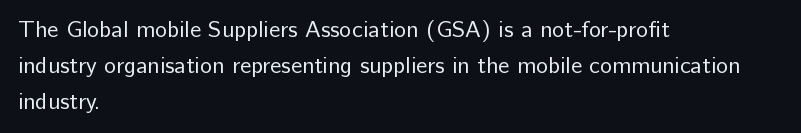
Nothing unusual about the tracking: characters are spaced as the font intends. The typesetter chose a ragged-right arrangement here. Vertical strokes here are truly vertical. In terms of leading, this rendering sits right in the middle.
